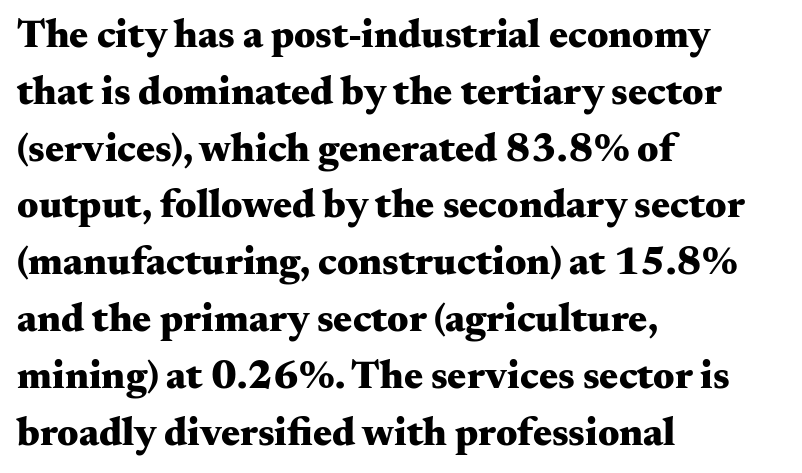
Q: Is the text bold? A: Yes.
Q: Is the text italic (slanted)? A: No, it is upright.
Q: Is the typeface a serif or a sans-serif typeface? A: Serif.
Q: Is the text underlined? A: No.
Q: How is the paragraph aligned? A: Left-aligned.
Q: Is the spacing between letters normal or unusually wide? A: Normal.
Q: Is the spacing between lines tight, normal or loose? A: Normal.
Q: Width (condensed, normal, or wide)? A: Wide.
Q: Stroke contrast? A: Medium.
Q: x-height? A: Small.
Q: Monospaced? A: No.
